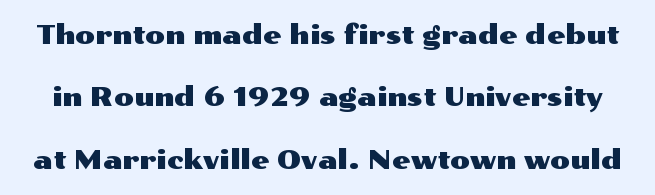
Q: Is the text italic (slanted)? A: No, it is upright.
Q: Is the text underlined? A: No.
Q: Is the spacing between letters normal or unusually wide? A: Normal.
Q: Is the spacing between lines tight, normal or loose? A: Loose.
